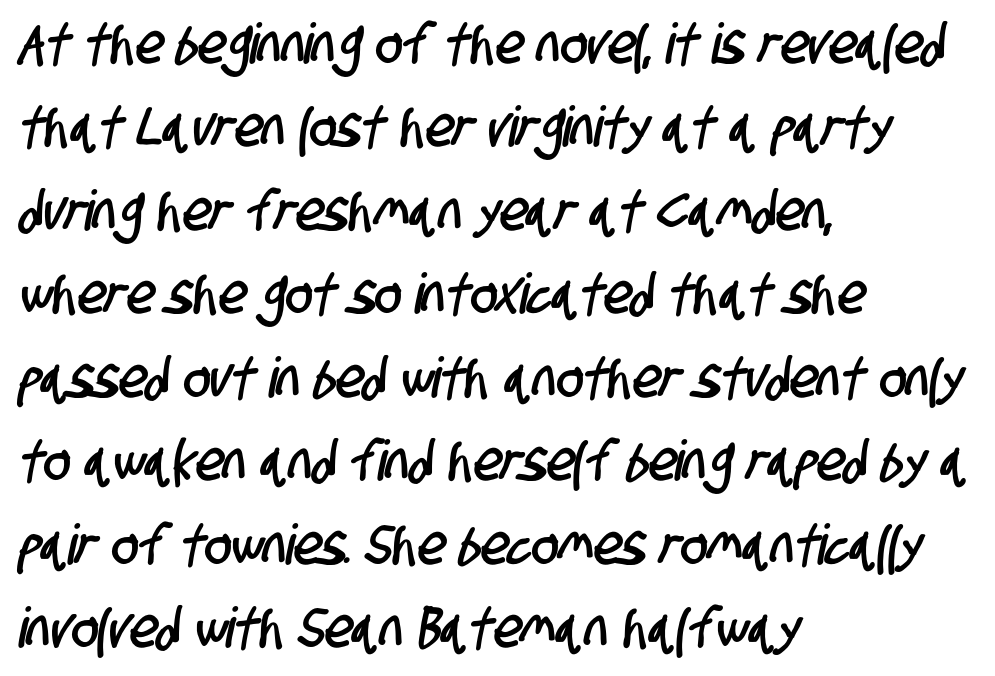
The image shows 56 px condensed sans-serif type; set left-aligned, normal line spacing (1.49x), normal letter spacing, not underlined; low stroke contrast and a large x-height.
